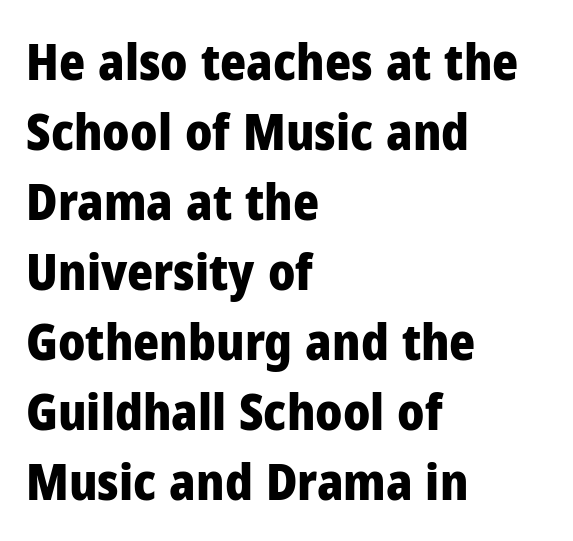
The image shows 50 px heavy sans-serif type, upright; set left-aligned, normal line spacing (1.4x), normal letter spacing, not underlined; low stroke contrast and a medium x-height.
